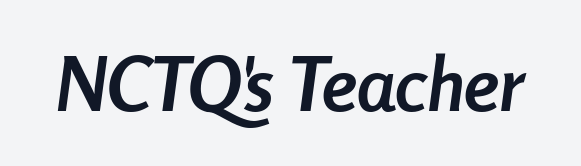
The passage shown has conventional tracking throughout. Each letter keeps its own natural width here, so spacing adapts to shape. Check under the words: just untouched page. Typographic density is high because the face is bold. The axis of the letterforms is tilted away from vertical.
